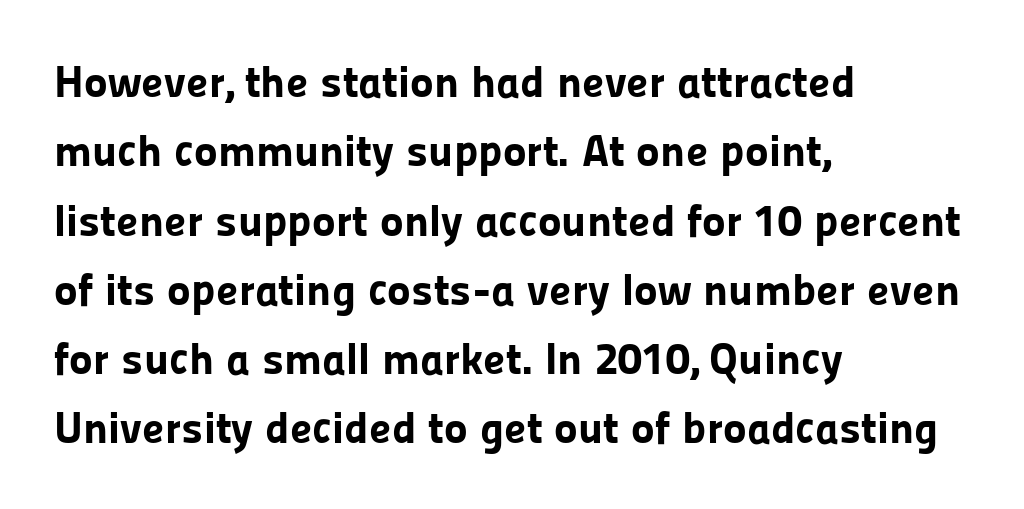
Q: Is the text bold? A: Yes.
Q: Is the text italic (slanted)? A: No, it is upright.
Q: Is the typeface a serif or a sans-serif typeface? A: Sans-serif.
Q: Is the text underlined? A: No.
Q: How is the paragraph aligned? A: Left-aligned.
Q: Is the spacing between letters normal or unusually wide? A: Normal.
Q: Is the spacing between lines tight, normal or loose? A: Normal.
Q: Width (condensed, normal, or wide)? A: Normal.
Q: Stroke contrast? A: Low.
Q: x-height? A: Medium.
Q: Monospaced? A: No.
